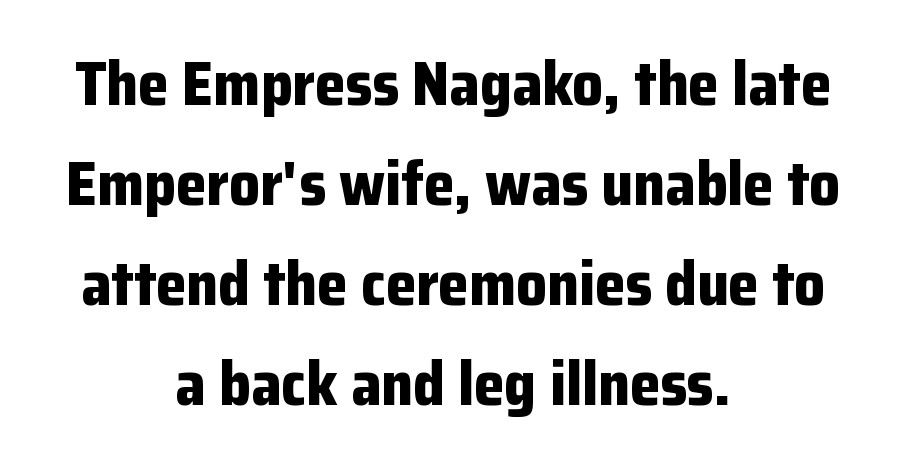
A typesetter would call this leading conventional body-copy spacing. The words here are not underlined. Do the characters align in a grid? No, the font is proportional. In terms of weight, the rendering is a true, heavy bold. This sample is center-justified, so both line endings float freely. Every stem runs plumb, perpendicular to the baseline.
